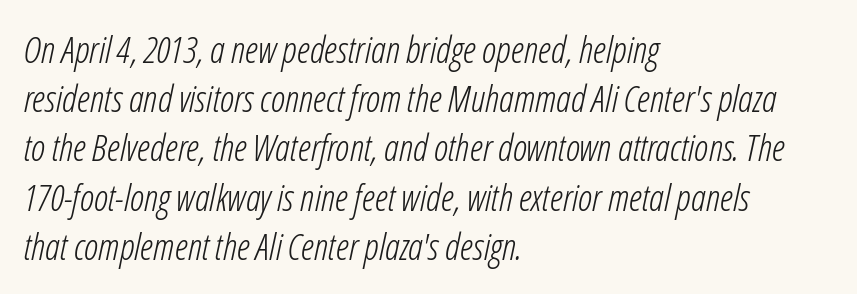
The image shows 37 px light, condensed type, italic (leaning right); set left-aligned, normal line spacing (1.33x), normal letter spacing, not underlined; low stroke contrast and a medium x-height.
